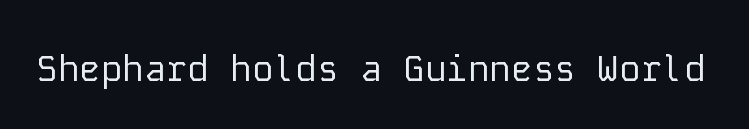
{"serif": "no", "italic": "no", "bold": "no", "weight": "regular", "width": "normal", "stroke_contrast": "low", "x_height": "medium", "monospaced": "yes", "underline": "no", "letter_spacing": "normal", "letter_spacing_em": 0.0, "glyph_px": 36}
